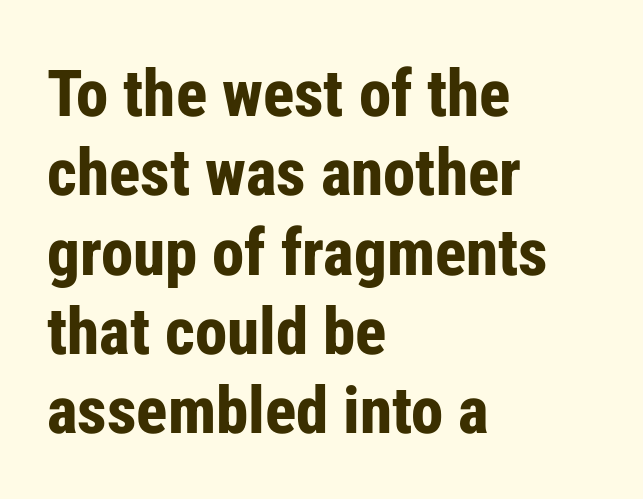
{"serif": "no", "italic": "no", "bold": "yes", "weight": "bold", "width": "condensed", "stroke_contrast": "low", "x_height": "medium", "monospaced": "no", "underline": "no", "align": "left", "line_spacing_ratio": 1.22, "letter_spacing": "normal", "letter_spacing_em": 0.0, "glyph_px": 65}
